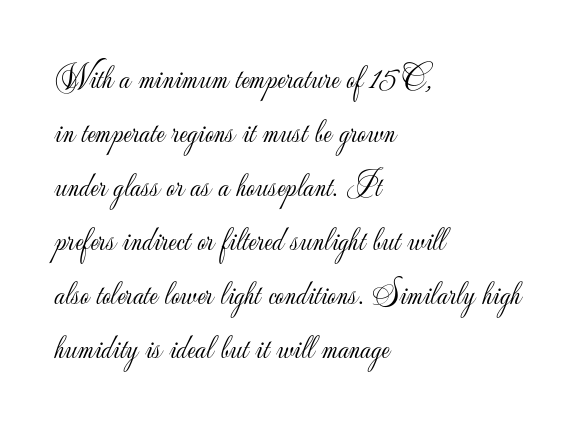
The face used here is a sans, in the tradition of grotesques and geometrics. No extra ink here — the face is not bold. Students, note that the glyphs here touch the page at normal intervals. Varying glyph widths throughout — classic text-font behaviour.
